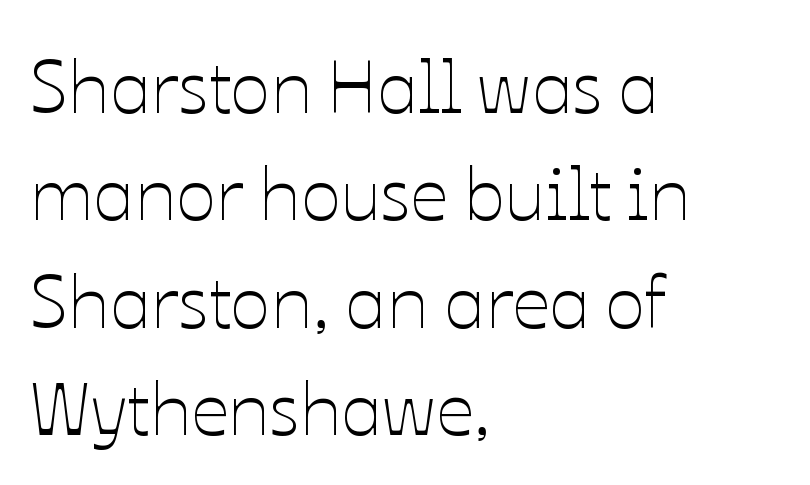
Q: Is the text bold? A: No.
Q: Is the text italic (slanted)? A: No, it is upright.
Q: Is the text underlined? A: No.
Q: How is the paragraph aligned? A: Left-aligned.
Q: Is the spacing between letters normal or unusually wide? A: Normal.
Q: Is the spacing between lines tight, normal or loose? A: Normal.
Q: Width (condensed, normal, or wide)? A: Normal.
Q: Stroke contrast? A: Low.
Q: x-height? A: Medium.
Q: Monospaced? A: No.
